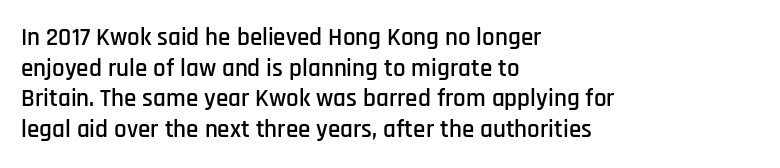
Q: Is the text italic (slanted)? A: No, it is upright.
Q: Is the text underlined? A: No.
Q: How is the paragraph aligned? A: Left-aligned.
Q: Is the spacing between letters normal or unusually wide? A: Normal.
